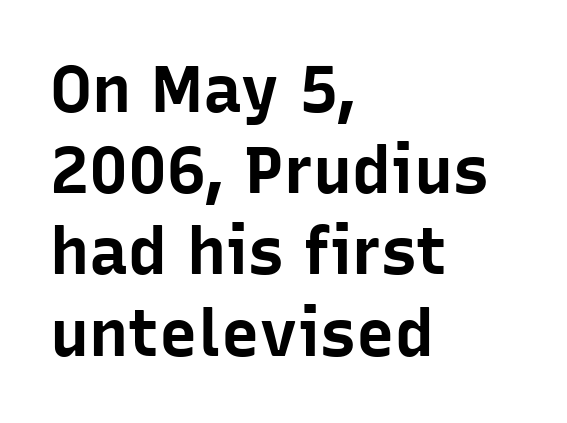
Q: Is the text bold? A: Yes.
Q: Is the text italic (slanted)? A: No, it is upright.
Q: Is the typeface a serif or a sans-serif typeface? A: Sans-serif.
Q: Is the text underlined? A: No.
Q: How is the paragraph aligned? A: Left-aligned.
Q: Is the spacing between letters normal or unusually wide? A: Normal.
Q: Is the spacing between lines tight, normal or loose? A: Normal.
Q: Width (condensed, normal, or wide)? A: Normal.
Q: Stroke contrast? A: Low.
Q: x-height? A: Medium.
Q: Monospaced? A: No.
